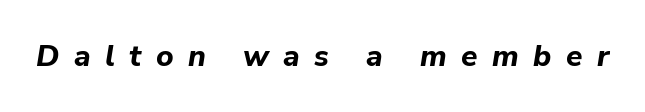
Q: Is the text bold? A: Yes.
Q: Is the text italic (slanted)? A: Yes, it leans right by about 9 degrees.
Q: Is the text underlined? A: No.
Q: Is the spacing between letters normal or unusually wide? A: Unusually wide.
Q: Width (condensed, normal, or wide)? A: Normal.
Q: Stroke contrast? A: Low.
Q: x-height? A: Medium.
Q: Monospaced? A: No.
